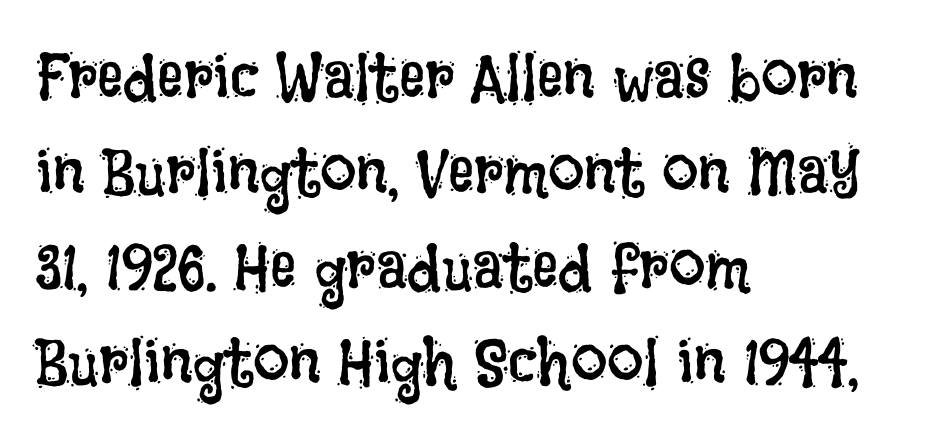
The typeface has the unassuming heft of standard copy or less. This sample has the flowing, uneven cadence of proportional lettering. Regarding leading, the lines here are spaced in the standard way. The type sits square on the baseline with zero lean. The typesetter chose a ragged-right arrangement here. In terms of letterspacing, this is plain default setting.
